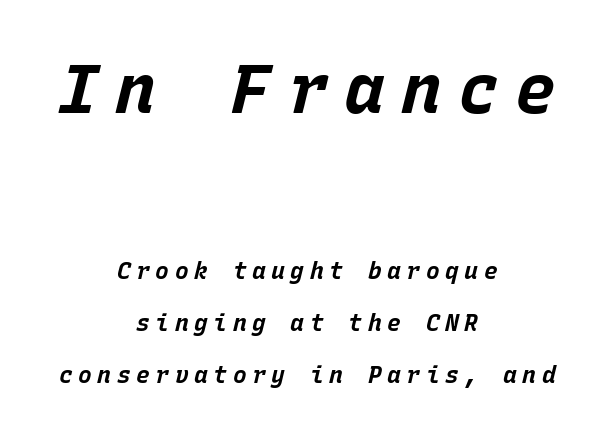
{"italic": "yes", "lean": "right", "slant_degrees": 15, "bold": "yes", "weight": "bold", "width": "normal", "stroke_contrast": "low", "x_height": "large", "monospaced": "yes", "underline": "no", "align": "center", "line_spacing": "loose", "line_spacing_ratio": 2.27, "letter_spacing": "wide", "letter_spacing_em": 0.24, "larger_block": "first", "size_ratio": 2.96, "glyph_px": 68}
